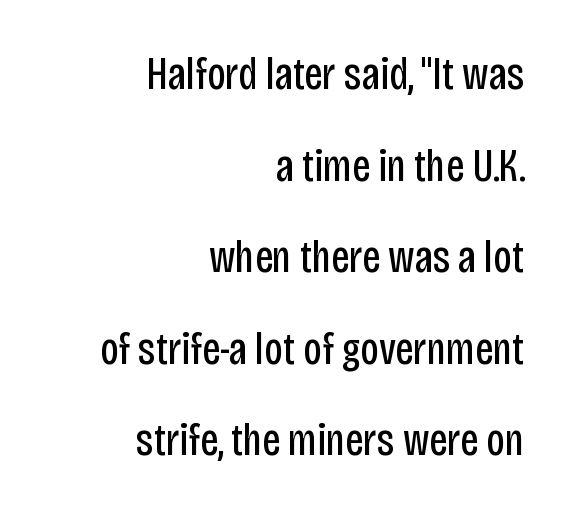
Q: Is the text bold? A: No.
Q: Is the text italic (slanted)? A: No, it is upright.
Q: Is the typeface a serif or a sans-serif typeface? A: Sans-serif.
Q: Is the text underlined? A: No.
Q: How is the paragraph aligned? A: Right-aligned.
Q: Is the spacing between letters normal or unusually wide? A: Normal.
Q: Is the spacing between lines tight, normal or loose? A: Loose.
Q: Width (condensed, normal, or wide)? A: Condensed.
Q: Stroke contrast? A: Low.
Q: x-height? A: Large.
Q: Monospaced? A: No.
